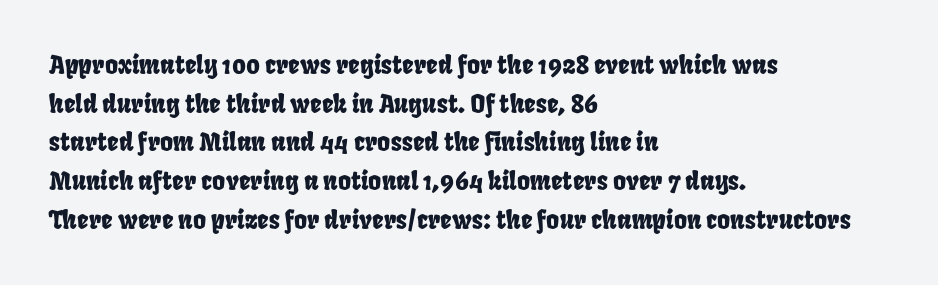
Horizontal alignment here is leftward, the default for most running prose. A typesetter would call this leading conventional body-copy spacing. The rendering keeps characters at their native spacing. Type without underlining.
